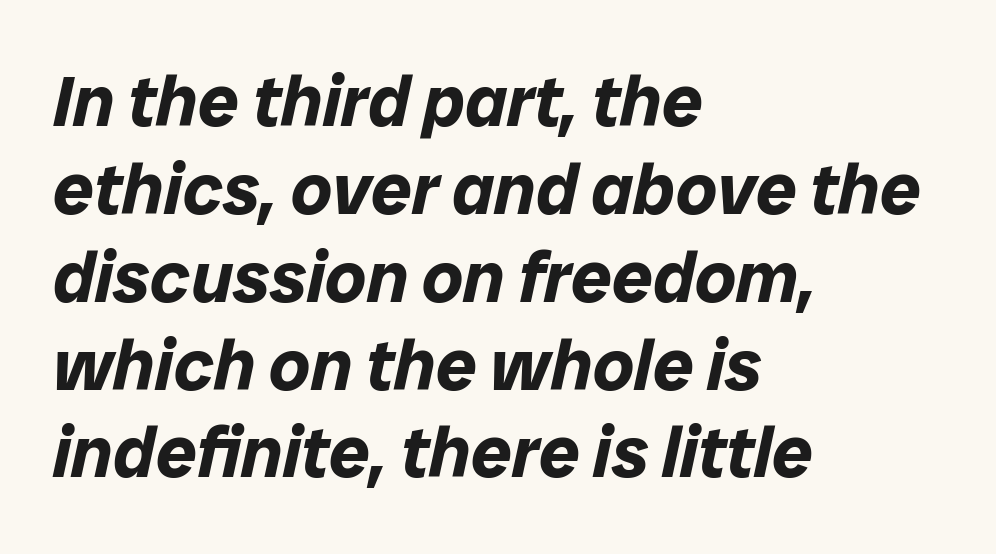
{"italic": "yes", "lean": "right", "slant_degrees": 12, "bold": "yes", "weight": "bold", "width": "normal", "stroke_contrast": "low", "x_height": "medium", "monospaced": "no", "underline": "no", "align": "left", "line_spacing_ratio": 1.22, "letter_spacing": "normal", "letter_spacing_em": 0.0, "glyph_px": 72}
